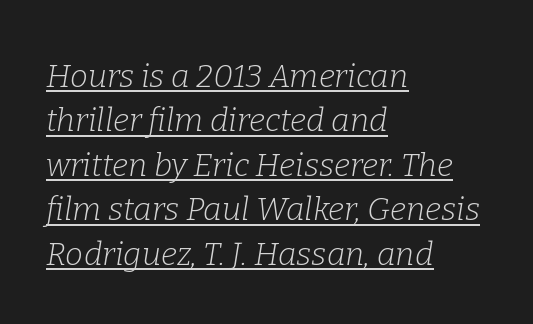
{"serif": "yes", "italic": "yes", "lean": "right", "slant_degrees": 9, "bold": "no", "weight": "light", "width": "normal", "stroke_contrast": "low", "x_height": "medium", "monospaced": "no", "underline": "yes", "align": "left", "line_spacing": "normal", "line_spacing_ratio": 1.39, "letter_spacing": "normal", "letter_spacing_em": 0.0, "glyph_px": 32}
